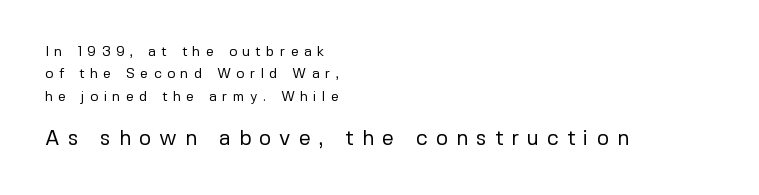
Loose tracking; the words dissolve into strings of separated letters. Counters stay open thanks to moderate or lighter strokes. Quick note: underline off. Line starts are locked; line ends wander. The passage shown begins with its smaller block and ends with its larger one. Style check: upright.
